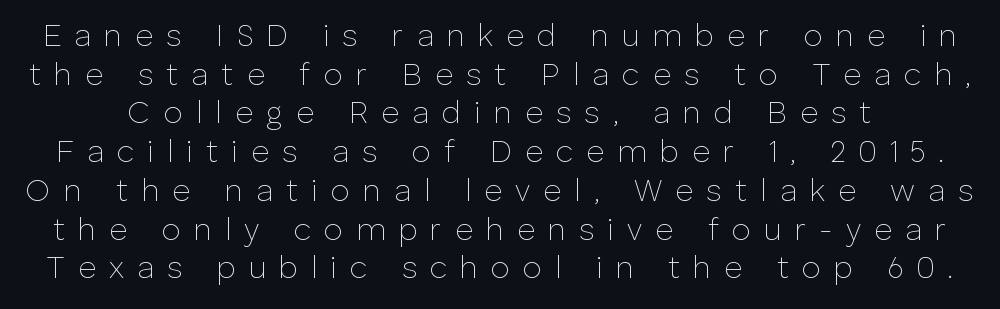
The image shows 31 px thin sans-serif type, upright; set normal line spacing (1.25x), unusually wide letter spacing (+0.42 em), not underlined; low stroke contrast and a medium x-height.
